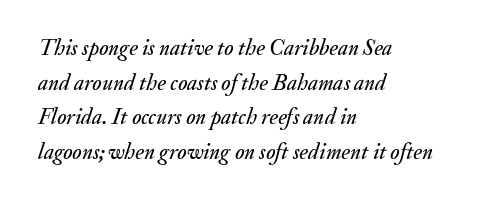
{"italic": "yes", "lean": "right", "slant_degrees": 20, "underline": "no", "align": "left", "line_spacing": "normal", "line_spacing_ratio": 1.57, "letter_spacing": "normal", "letter_spacing_em": 0.0, "glyph_px": 22}
